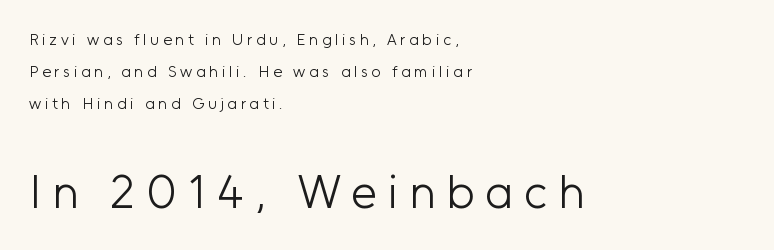
The image shows 47 px light sans-serif type, upright; set left-aligned, loose line spacing (2.01x), unusually wide letter spacing (+0.23 em), not underlined; the second (bottom) block is 2.94x larger; low stroke contrast and a medium x-height.
